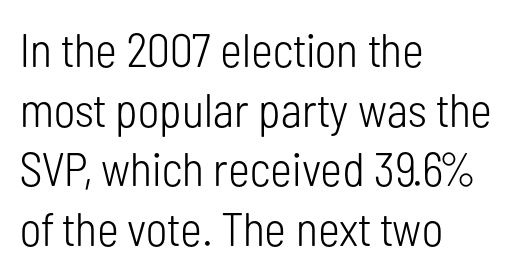
{"serif": "no", "italic": "no", "bold": "no", "weight": "light", "width": "condensed", "stroke_contrast": "low", "x_height": "medium", "monospaced": "no", "underline": "no", "align": "left", "line_spacing": "normal", "line_spacing_ratio": 1.27, "letter_spacing": "normal", "letter_spacing_em": 0.0, "glyph_px": 47}
